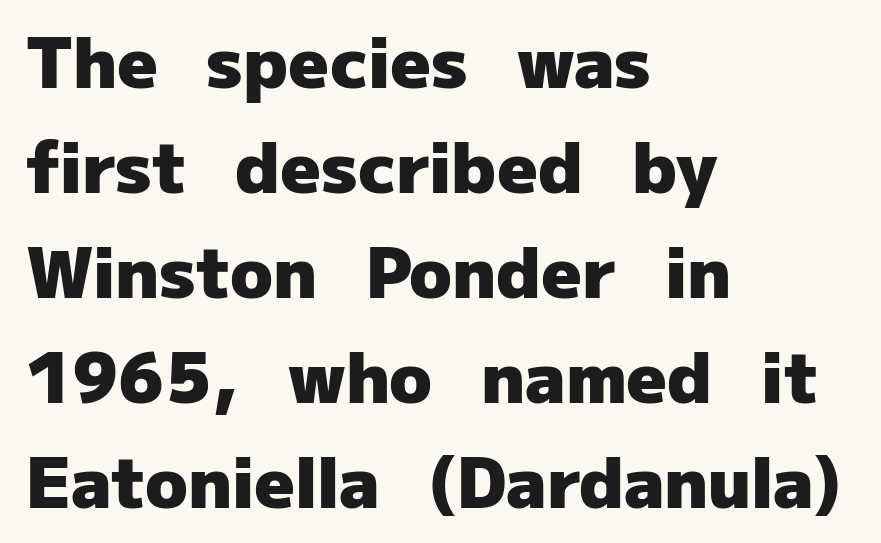
Interline gaps are of average width in this sample. The letters advance in unequal steps, a hallmark of proportional type. This rendering features lettering with no underline. Every stem runs plumb, perpendicular to the baseline. Nothing sits at the stroke ends, so this counts as sans-serif.
